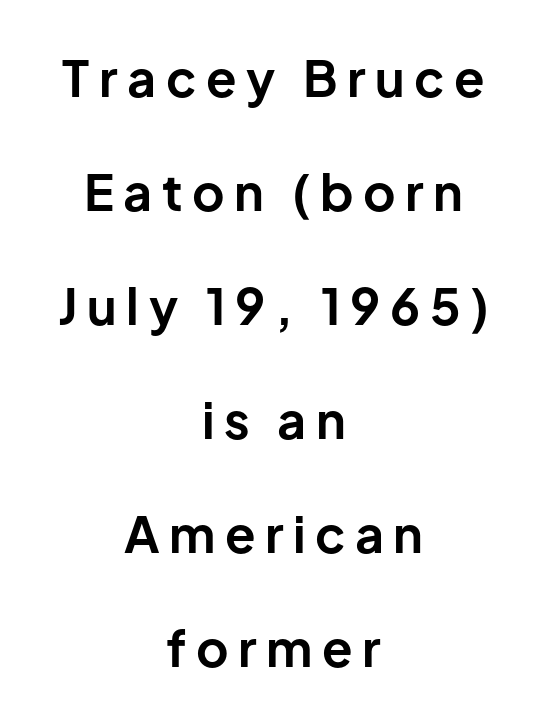
Each row of text sits above clean, open space. These lines were composed using upright roman letters. Weight check: bold — yes, fully. Stroke terminals: plain, sans-serif. Proportional: the letters do not fall into vertical columns. Every row of glyphs is offset so its center matches the block's center.
